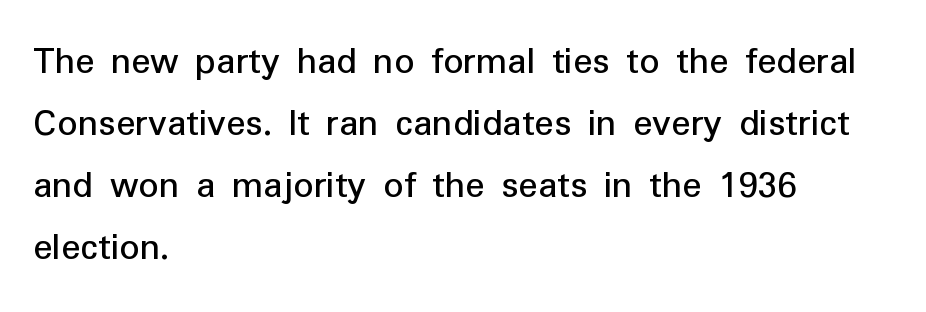
{"serif": "no", "italic": "no", "bold": "no", "weight": "regular", "width": "normal", "stroke_contrast": "low", "x_height": "medium", "monospaced": "no", "underline": "no", "align": "left", "line_spacing": "normal", "line_spacing_ratio": 1.55, "letter_spacing": "normal", "letter_spacing_em": 0.0, "glyph_px": 40}
